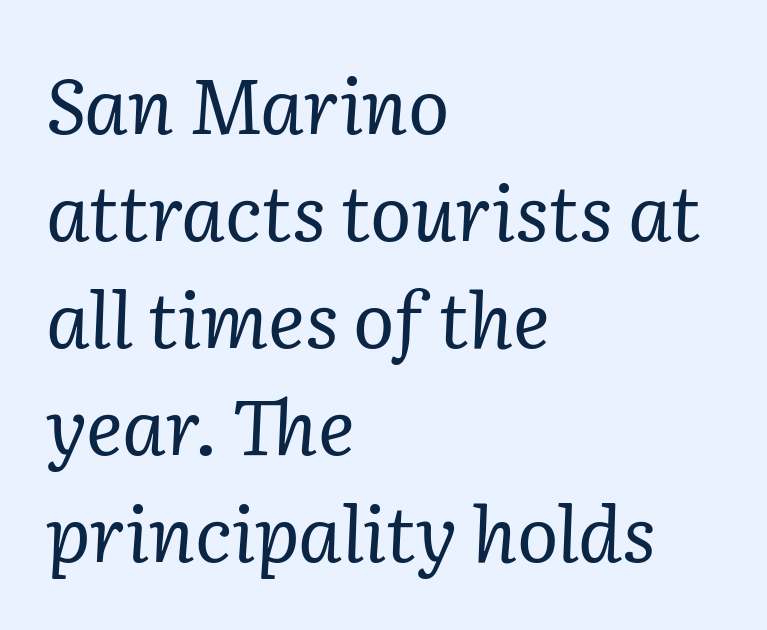
{"serif": "yes", "italic": "yes", "lean": "right", "slant_degrees": 2, "bold": "no", "weight": "regular", "width": "normal", "stroke_contrast": "low", "x_height": "medium", "monospaced": "no", "underline": "no", "align": "left", "line_spacing": "normal", "line_spacing_ratio": 1.39, "letter_spacing": "normal", "letter_spacing_em": 0.0, "glyph_px": 77}
